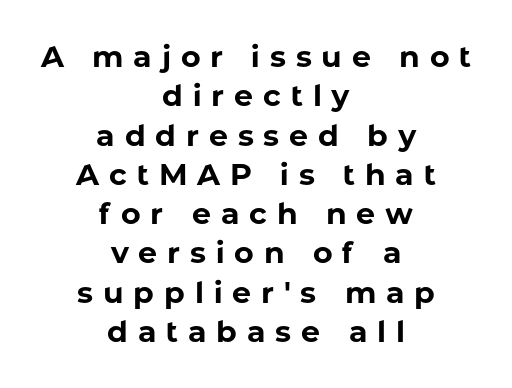
{"serif": "no", "italic": "no", "bold": "yes", "weight": "bold", "width": "normal", "stroke_contrast": "low", "x_height": "medium", "monospaced": "no", "underline": "no", "align": "center", "line_spacing": "normal", "line_spacing_ratio": 1.31, "letter_spacing": "wide", "letter_spacing_em": 0.33, "glyph_px": 30}
